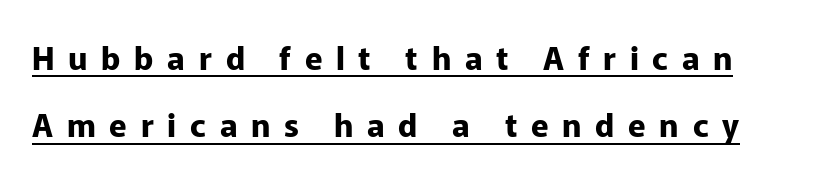
{"serif": "no", "italic": "no", "bold": "yes", "weight": "bold", "width": "normal", "stroke_contrast": "low", "x_height": "medium", "monospaced": "no", "underline": "yes", "line_spacing": "loose", "line_spacing_ratio": 2.1, "letter_spacing": "wide", "letter_spacing_em": 0.43, "glyph_px": 32}
